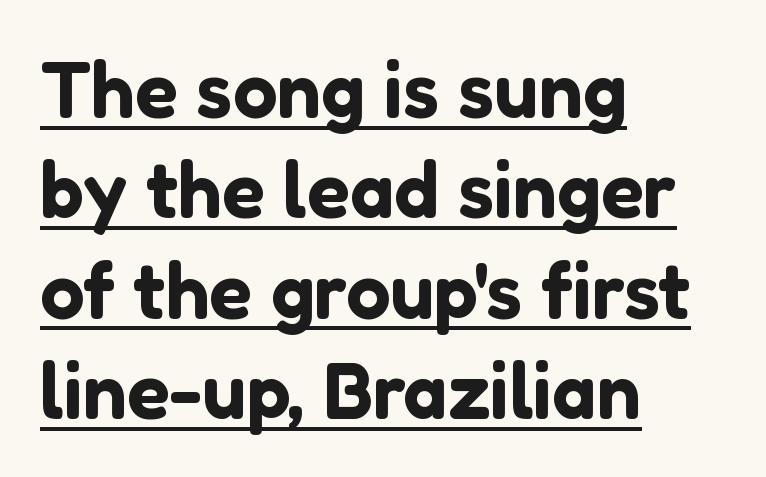
Q: Is the text italic (slanted)? A: No, it is upright.
Q: Is the typeface a serif or a sans-serif typeface? A: Sans-serif.
Q: Is the text underlined? A: Yes.
Q: How is the paragraph aligned? A: Left-aligned.
Q: Is the spacing between letters normal or unusually wide? A: Normal.
Q: Is the spacing between lines tight, normal or loose? A: Normal.
Q: Width (condensed, normal, or wide)? A: Normal.
Q: Stroke contrast? A: Low.
Q: x-height? A: Medium.
Q: Monospaced? A: No.
